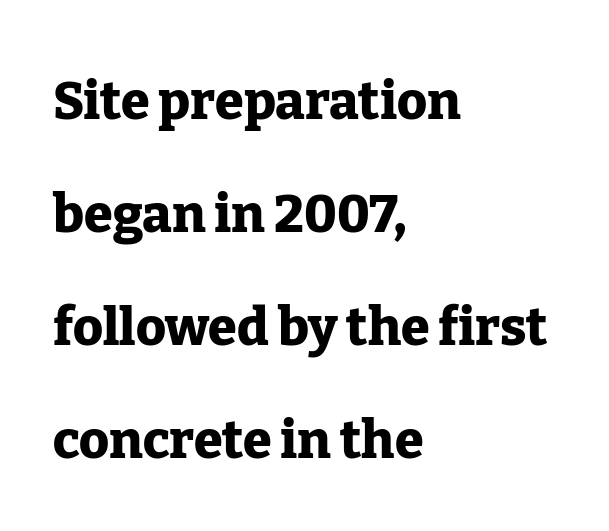
Layout note: lines flush left. A serif font was chosen for this passage. Lines of text with bare space underneath. No extra tracking has been applied to these lines. Think of a printed novel: that variable character pitch is what you see here. The leading is generous, giving the passage an open texture.
